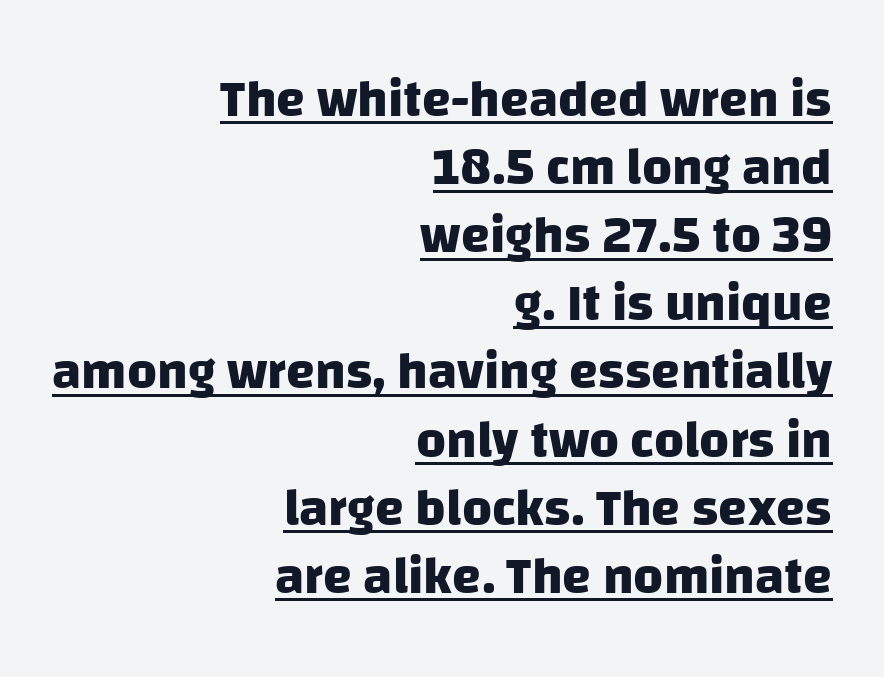
The image shows 52 px heavy sans-serif type; set right-aligned, normal line spacing (1.31x), normal letter spacing, underlined; low stroke contrast and a large x-height.
